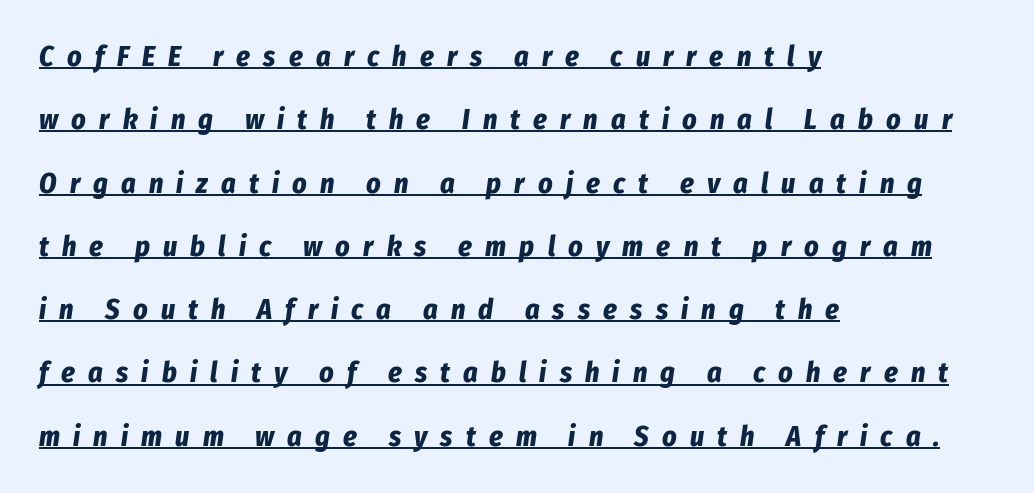
Q: Is the text bold? A: Yes.
Q: Is the text italic (slanted)? A: Yes, it leans right by about 8 degrees.
Q: Is the text underlined? A: Yes.
Q: How is the paragraph aligned? A: Left-aligned.
Q: Is the spacing between letters normal or unusually wide? A: Unusually wide.
Q: Is the spacing between lines tight, normal or loose? A: Loose.
Q: Width (condensed, normal, or wide)? A: Condensed.
Q: Stroke contrast? A: Low.
Q: x-height? A: Medium.
Q: Monospaced? A: No.
